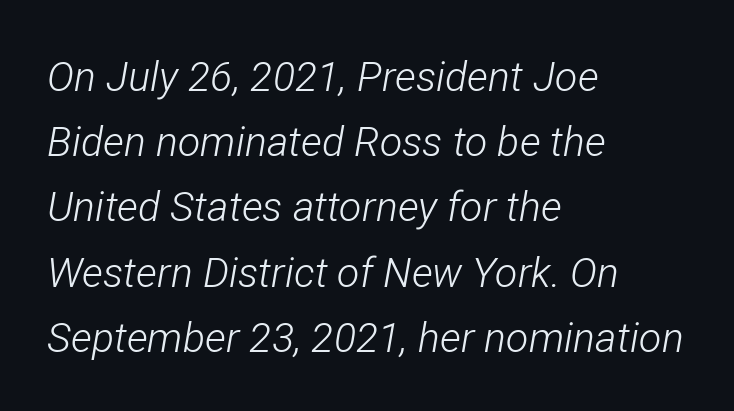
Q: Is the text bold? A: No.
Q: Is the text italic (slanted)? A: Yes, it leans right by about 12 degrees.
Q: Is the text underlined? A: No.
Q: How is the paragraph aligned? A: Left-aligned.
Q: Is the spacing between letters normal or unusually wide? A: Normal.
Q: Is the spacing between lines tight, normal or loose? A: Normal.
Q: Width (condensed, normal, or wide)? A: Condensed.
Q: Stroke contrast? A: Low.
Q: x-height? A: Medium.
Q: Monospaced? A: No.
